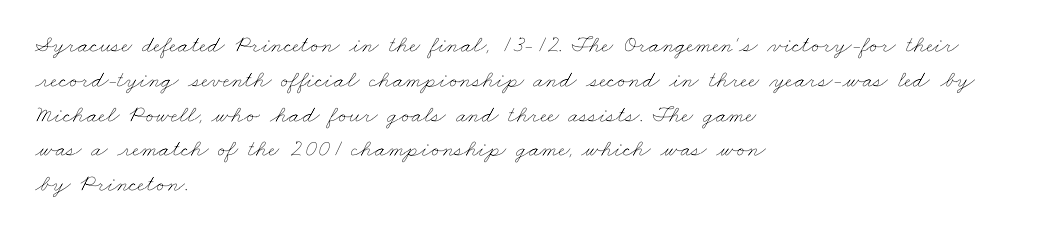
Q: Is the text bold? A: No.
Q: Is the text underlined? A: No.
Q: How is the paragraph aligned? A: Left-aligned.
Q: Is the spacing between letters normal or unusually wide? A: Normal.
Q: Is the spacing between lines tight, normal or loose? A: Normal.
